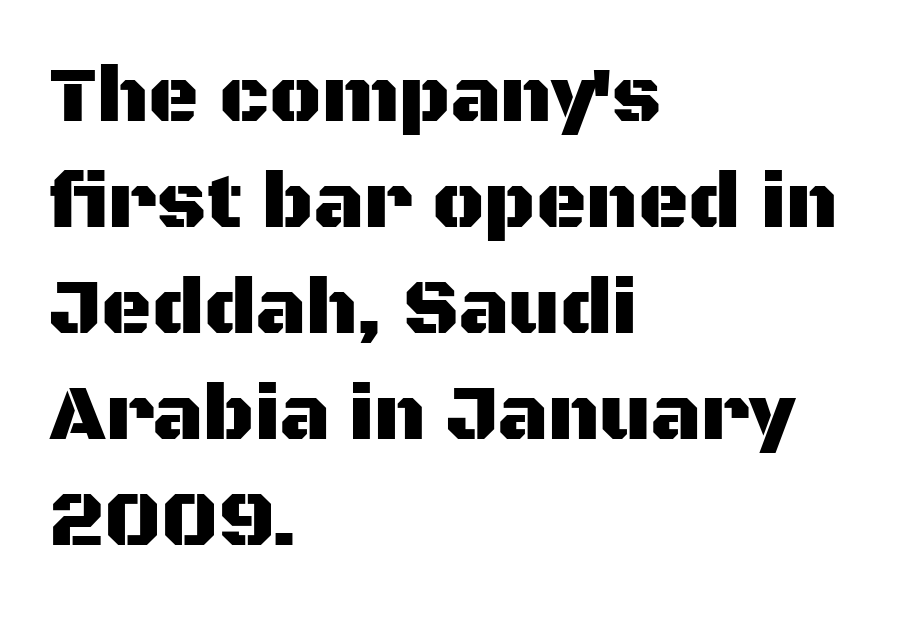
The image shows 78 px sans-serif type, upright; set left-aligned, normal line spacing (1.36x), normal letter spacing, not underlined; medium stroke contrast and a large x-height.
